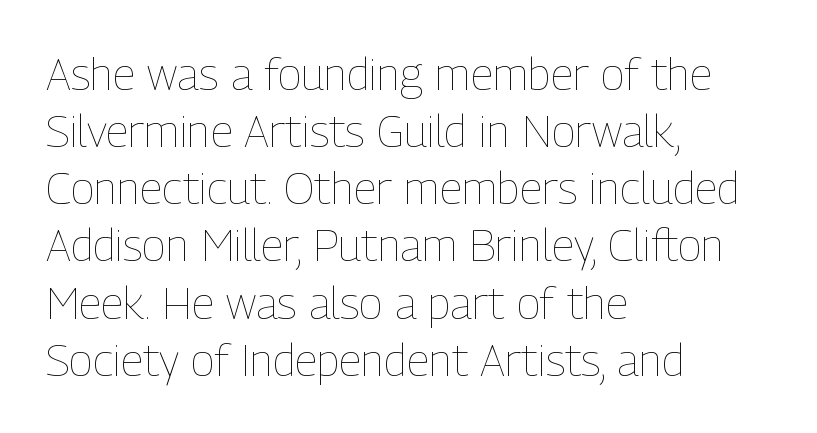
Does the leading feel generous? No, just average. Each letter keeps its own natural width here, so spacing adapts to shape. The strokes carry an ordinary text weight at most. Short note: letters normally spaced. No italicization has been applied; the sample stays upright.
